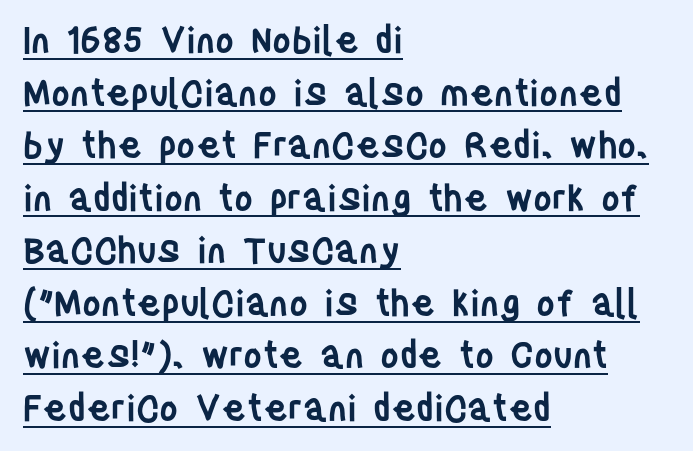
{"serif": "no", "italic": "no", "bold": "semi", "weight": "semibold", "width": "condensed", "stroke_contrast": "low", "x_height": "large", "monospaced": "no", "underline": "yes", "align": "left", "line_spacing": "normal", "line_spacing_ratio": 1.46, "letter_spacing": "normal", "letter_spacing_em": 0.0, "glyph_px": 36}
